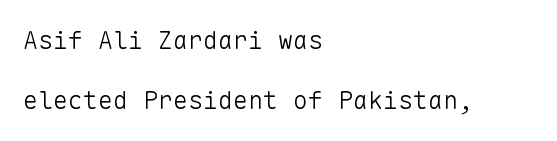
Q: Is the text bold? A: No.
Q: Is the text italic (slanted)? A: No, it is upright.
Q: Is the text underlined? A: No.
Q: How is the paragraph aligned? A: Left-aligned.
Q: Is the spacing between letters normal or unusually wide? A: Normal.
Q: Is the spacing between lines tight, normal or loose? A: Loose.
